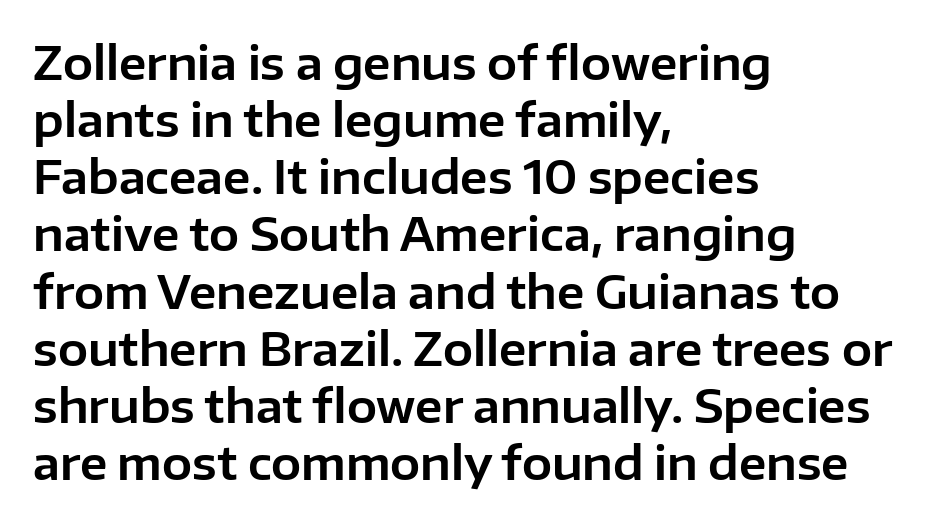
The image shows 45 px sans-serif type, upright; set left-aligned, normal line spacing (1.27x), normal letter spacing, not underlined; low stroke contrast and a medium x-height.
